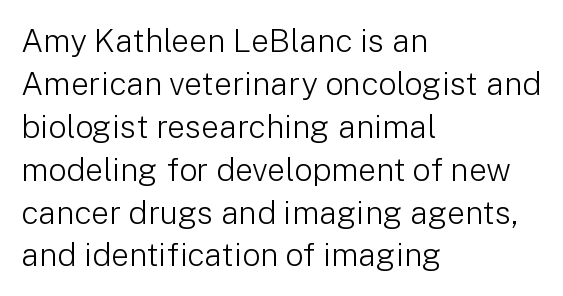
Q: Is the text bold? A: No.
Q: Is the text italic (slanted)? A: No, it is upright.
Q: Is the typeface a serif or a sans-serif typeface? A: Sans-serif.
Q: Is the text underlined? A: No.
Q: How is the paragraph aligned? A: Left-aligned.
Q: Is the spacing between letters normal or unusually wide? A: Normal.
Q: Is the spacing between lines tight, normal or loose? A: Normal.
Q: Width (condensed, normal, or wide)? A: Normal.
Q: Stroke contrast? A: Low.
Q: x-height? A: Medium.
Q: Monospaced? A: No.
